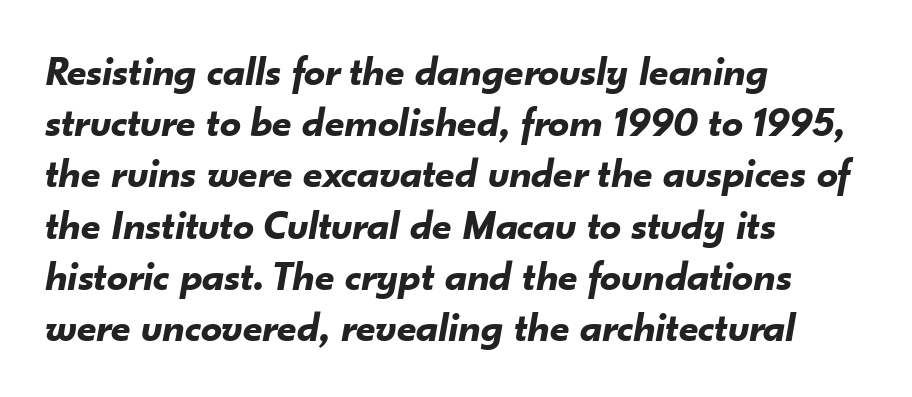
How heavy is the stroke? Heavy — this is a bold. Descender tails drop into unmarked territory. In terms of letterspacing, this is plain default setting. Character widths vary here, with narrow letters taking less room than wide ones.
